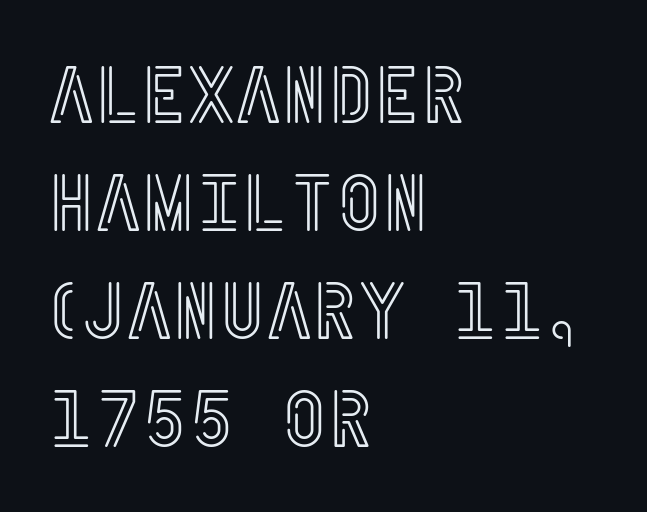
Q: Is the text italic (slanted)? A: No, it is upright.
Q: Is the text underlined? A: No.
Q: How is the paragraph aligned? A: Left-aligned.
Q: Is the spacing between letters normal or unusually wide? A: Normal.
Q: Is the spacing between lines tight, normal or loose? A: Normal.
Q: Width (condensed, normal, or wide)? A: Condensed.
Q: x-height? A: Large.
